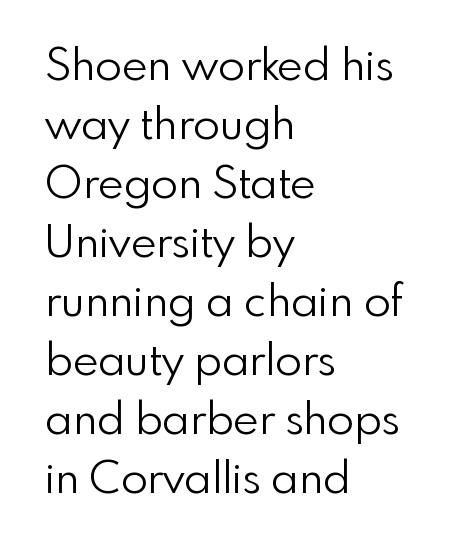
{"serif": "no", "italic": "no", "bold": "no", "weight": "light", "width": "normal", "x_height": "small", "monospaced": "no", "underline": "no", "align": "left", "line_spacing": "normal", "line_spacing_ratio": 1.34, "letter_spacing": "normal", "letter_spacing_em": 0.0, "glyph_px": 44}
